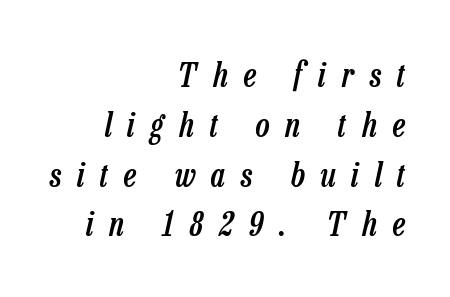
{"italic": "yes", "lean": "right", "slant_degrees": 13, "bold": "semi", "weight": "semibold", "width": "condensed", "stroke_contrast": "low", "x_height": "medium", "monospaced": "no", "underline": "no", "align": "right", "line_spacing": "normal", "line_spacing_ratio": 1.51, "letter_spacing": "wide", "letter_spacing_em": 0.48, "glyph_px": 33}
